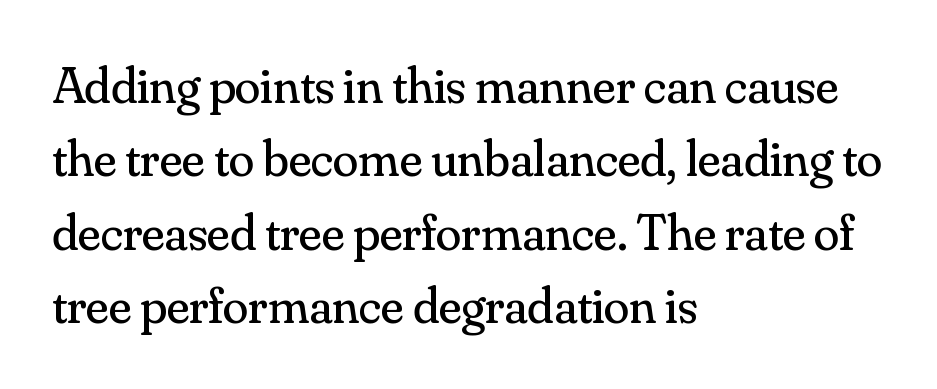
The image shows 52 px regular-weight serif type, upright; set left-aligned, normal line spacing (1.41x), normal letter spacing, not underlined; medium stroke contrast and a small x-height.
